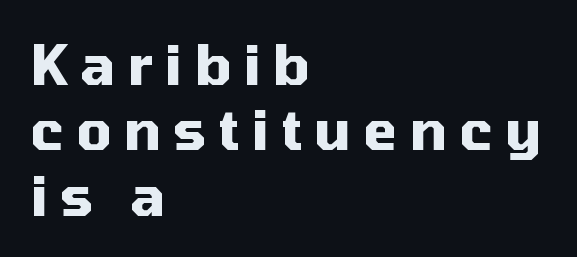
The image shows 55 px heavy sans-serif type, upright; set left-aligned, line spacing 1.19x, unusually wide letter spacing (+0.22 em), not underlined; medium stroke contrast and a medium x-height.
